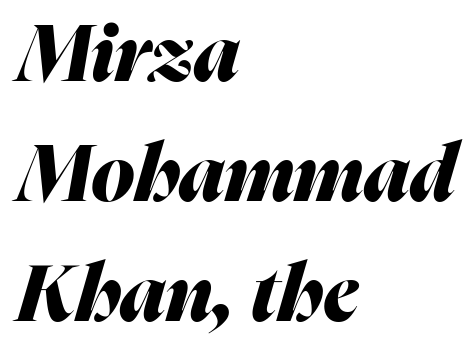
Q: Is the text bold? A: Yes.
Q: Is the text italic (slanted)? A: Yes, it leans right by about 16 degrees.
Q: Is the text underlined? A: No.
Q: How is the paragraph aligned? A: Left-aligned.
Q: Is the spacing between letters normal or unusually wide? A: Normal.
Q: Is the spacing between lines tight, normal or loose? A: Normal.
Q: Width (condensed, normal, or wide)? A: Normal.
Q: Stroke contrast? A: Medium.
Q: x-height? A: Medium.
Q: Monospaced? A: No.
